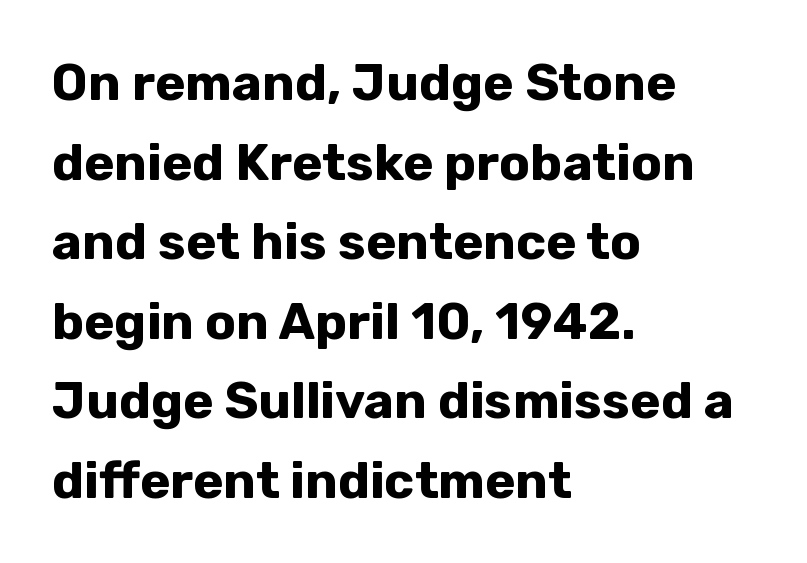
The image shows 51 px bold sans-serif type, upright; set left-aligned, normal line spacing (1.56x), normal letter spacing, not underlined; low stroke contrast and a medium x-height.
